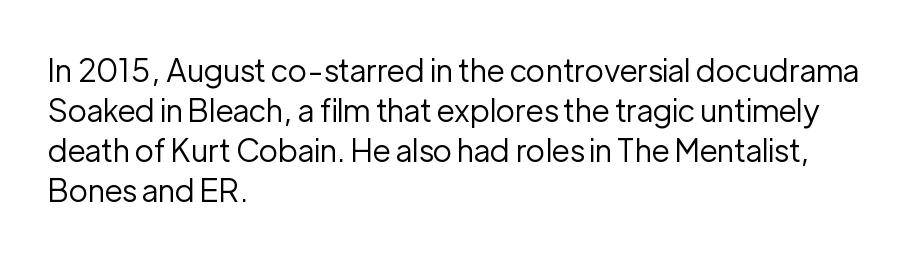
{"serif": "no", "italic": "no", "bold": "no", "weight": "regular", "width": "normal", "stroke_contrast": "low", "x_height": "medium", "monospaced": "no", "underline": "no", "align": "left", "line_spacing": "normal", "line_spacing_ratio": 1.29, "letter_spacing": "normal", "letter_spacing_em": 0.0, "glyph_px": 31}
